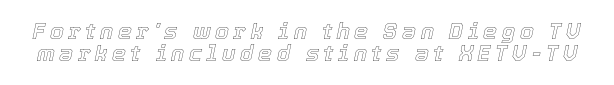
The image shows 22 px text type, italic (leaning right); set tight line spacing (0.99x), unusually wide letter spacing (+0.21 em), not underlined.
